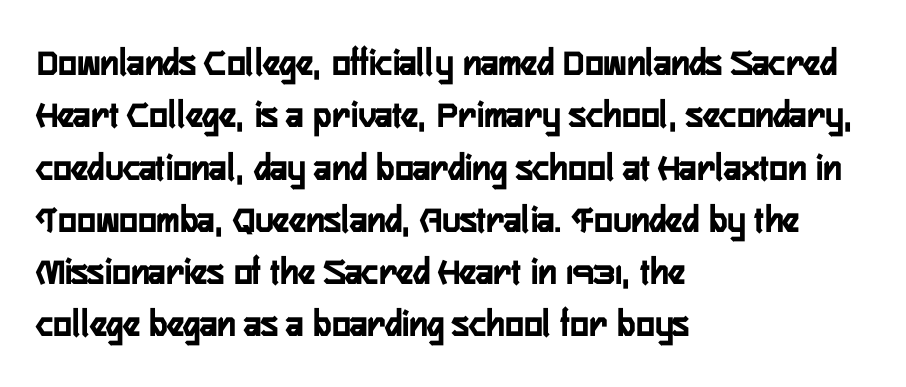
{"serif": "no", "italic": "no", "bold": "yes", "weight": "semibold", "width": "condensed", "stroke_contrast": "low", "x_height": "medium", "monospaced": "no", "underline": "no", "align": "left", "line_spacing": "normal", "line_spacing_ratio": 1.34, "letter_spacing": "normal", "letter_spacing_em": 0.0, "glyph_px": 39}
